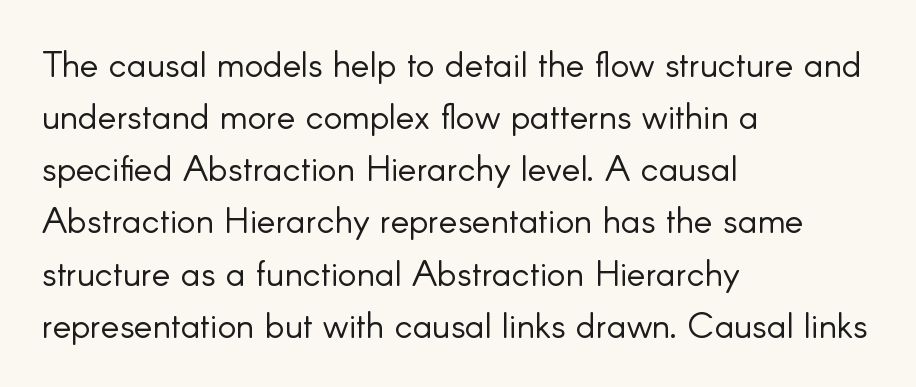
Q: Is the text bold? A: No.
Q: Is the text italic (slanted)? A: No, it is upright.
Q: Is the typeface a serif or a sans-serif typeface? A: Sans-serif.
Q: Is the text underlined? A: No.
Q: How is the paragraph aligned? A: Left-aligned.
Q: Is the spacing between letters normal or unusually wide? A: Normal.
Q: Is the spacing between lines tight, normal or loose? A: Normal.
Q: Width (condensed, normal, or wide)? A: Normal.
Q: Stroke contrast? A: Low.
Q: x-height? A: Small.
Q: Monospaced? A: No.
